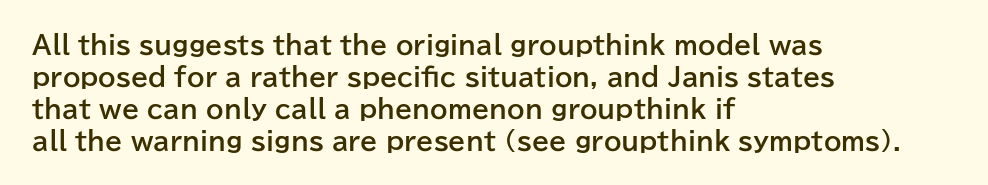
The image shows 25 px bold type, upright; set left-aligned, normal line spacing (1.28x), normal letter spacing, not underlined.
